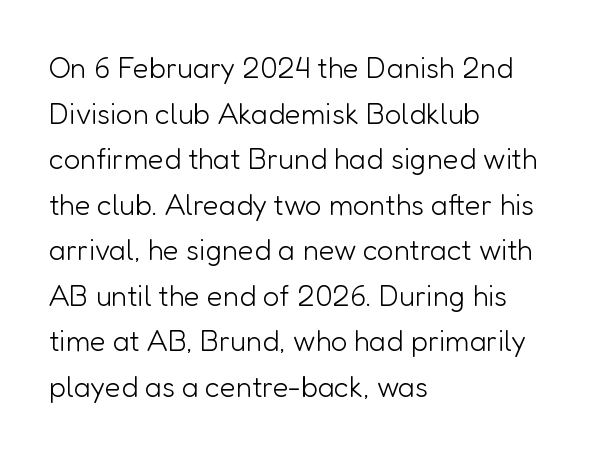
{"serif": "no", "italic": "no", "bold": "no", "weight": "light", "width": "normal", "stroke_contrast": "low", "x_height": "medium", "monospaced": "no", "underline": "no", "align": "left", "line_spacing": "normal", "line_spacing_ratio": 1.57, "letter_spacing": "normal", "letter_spacing_em": 0.0, "glyph_px": 29}
